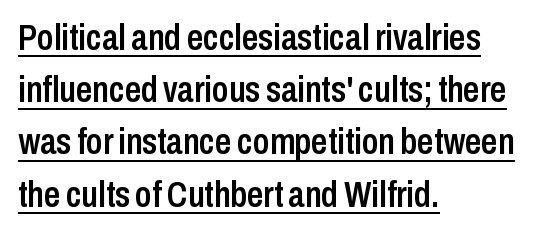
Q: Is the text bold? A: Semi-bold.
Q: Is the text italic (slanted)? A: No, it is upright.
Q: Is the typeface a serif or a sans-serif typeface? A: Sans-serif.
Q: Is the text underlined? A: Yes.
Q: How is the paragraph aligned? A: Left-aligned.
Q: Is the spacing between letters normal or unusually wide? A: Normal.
Q: Is the spacing between lines tight, normal or loose? A: Normal.
Q: Width (condensed, normal, or wide)? A: Condensed.
Q: Stroke contrast? A: Low.
Q: x-height? A: Medium.
Q: Monospaced? A: No.
